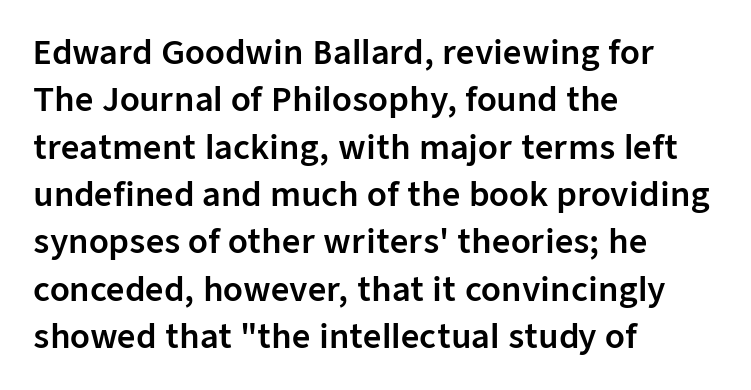
The image shows 32 px sans-serif type, upright; set left-aligned, normal line spacing (1.48x), normal letter spacing, not underlined; low stroke contrast and a medium x-height.
